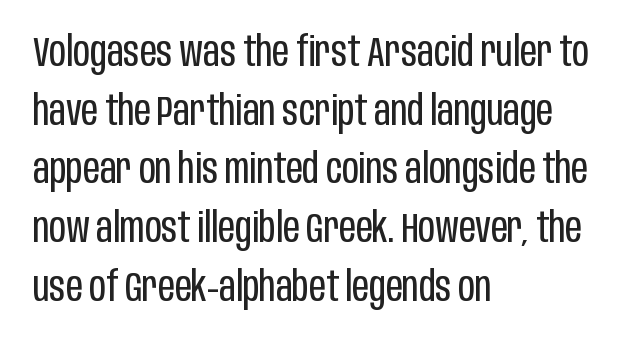
{"serif": "no", "italic": "no", "bold": "no", "weight": "regular", "width": "condensed", "stroke_contrast": "low", "x_height": "large", "monospaced": "no", "underline": "no", "align": "left", "line_spacing": "normal", "line_spacing_ratio": 1.43, "letter_spacing": "normal", "letter_spacing_em": 0.0, "glyph_px": 41}
